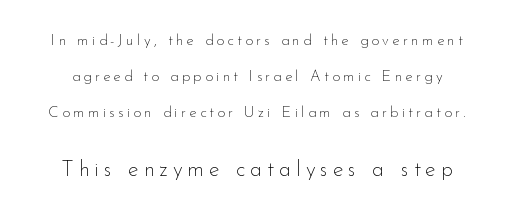
These lines were composed using upright roman letters. The tracking jumps out immediately: characters are airy and widely separated. On a weight scale, this lands at 450 or below. Of the two passages, the one underneath uses the larger point size. If you measured baseline to baseline, you'd find a long distance.
